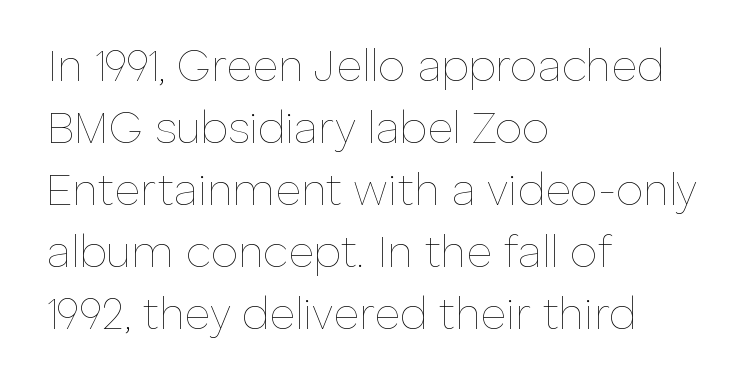
Varying glyph widths throughout — classic text-font behaviour. Ordinary non-slanted type is in use. Bare-footed words on every line. The lines are quadded left. Horizontal bands of white between lines are of average thickness.
